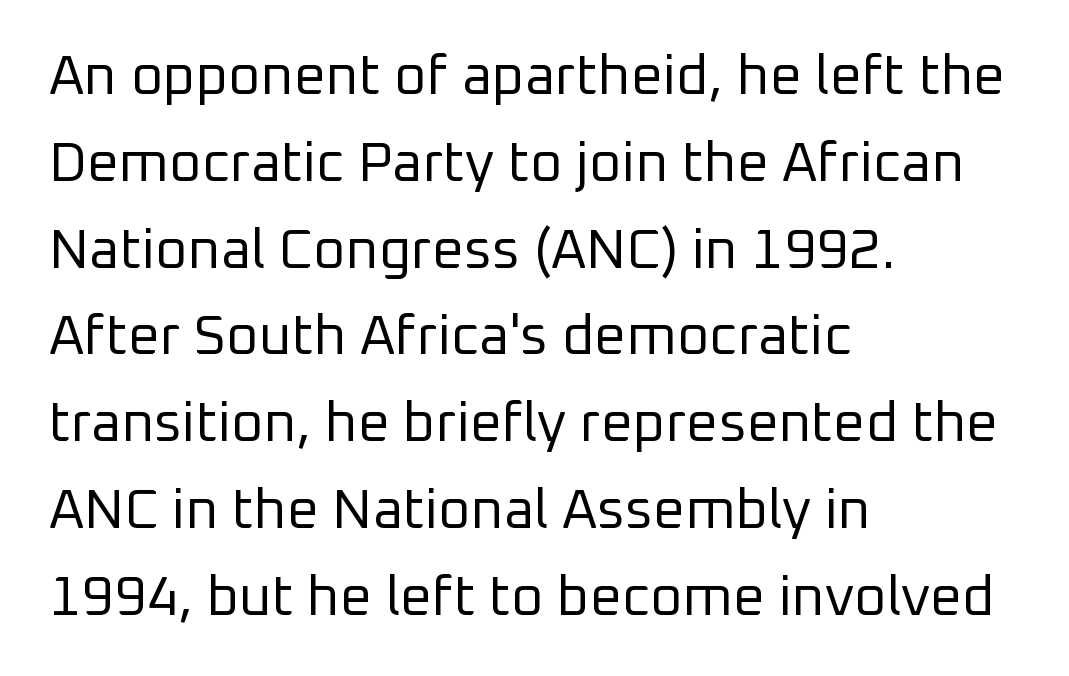
Q: Is the text bold? A: No.
Q: Is the text italic (slanted)? A: No, it is upright.
Q: Is the typeface a serif or a sans-serif typeface? A: Sans-serif.
Q: Is the text underlined? A: No.
Q: How is the paragraph aligned? A: Left-aligned.
Q: Is the spacing between letters normal or unusually wide? A: Normal.
Q: Is the spacing between lines tight, normal or loose? A: Normal.
Q: Width (condensed, normal, or wide)? A: Normal.
Q: Stroke contrast? A: Low.
Q: x-height? A: Medium.
Q: Monospaced? A: No.
